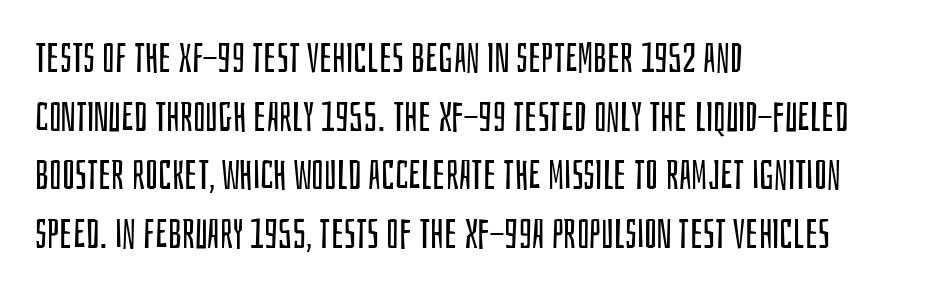
Q: Is the text bold? A: No.
Q: Is the text italic (slanted)? A: No, it is upright.
Q: Is the typeface a serif or a sans-serif typeface? A: Sans-serif.
Q: Is the text underlined? A: No.
Q: How is the paragraph aligned? A: Left-aligned.
Q: Is the spacing between letters normal or unusually wide? A: Normal.
Q: Is the spacing between lines tight, normal or loose? A: Normal.
Q: Width (condensed, normal, or wide)? A: Condensed.
Q: Stroke contrast? A: Low.
Q: x-height? A: Large.
Q: Monospaced? A: No.
